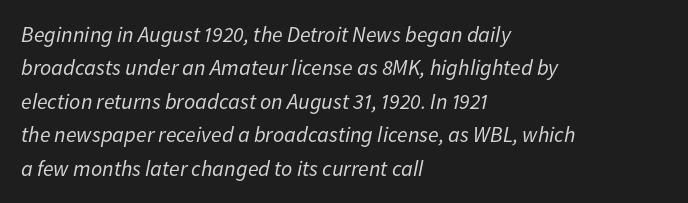
Only glyphs here, with clear space below each row. These lines keep a tight, regular rhythm from letter to letter. Rows of type keep a routine distance in the vertical direction. Summary of weight: not heavy and not bold.
